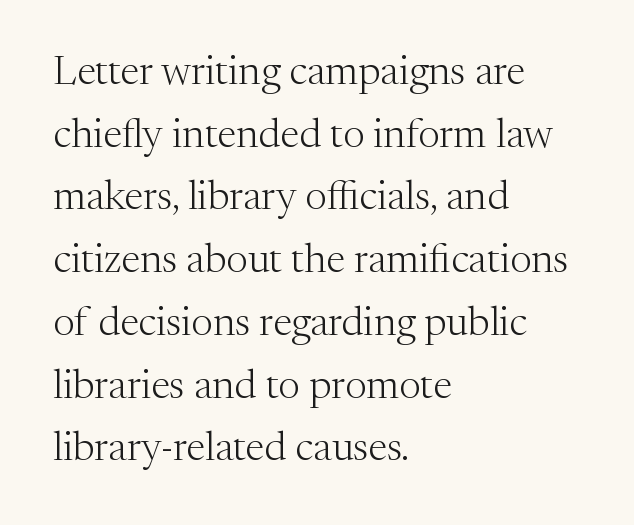
The image shows 41 px light serif type, upright; set left-aligned, normal line spacing (1.53x), normal letter spacing, not underlined; medium stroke contrast and a medium x-height.
